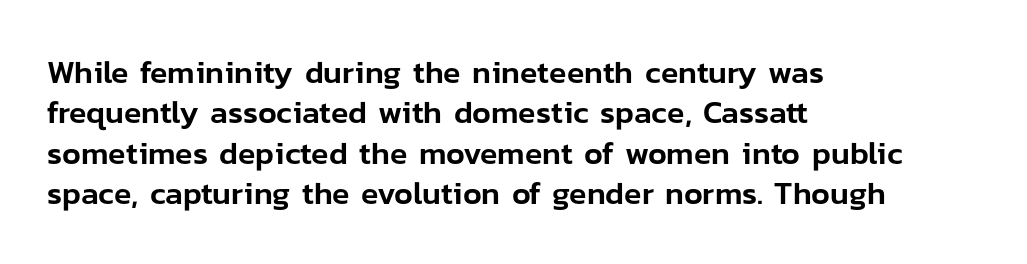
Q: Is the text italic (slanted)? A: No, it is upright.
Q: Is the typeface a serif or a sans-serif typeface? A: Sans-serif.
Q: Is the text underlined? A: No.
Q: How is the paragraph aligned? A: Left-aligned.
Q: Is the spacing between letters normal or unusually wide? A: Normal.
Q: Is the spacing between lines tight, normal or loose? A: Normal.
Q: Width (condensed, normal, or wide)? A: Normal.
Q: Stroke contrast? A: Low.
Q: x-height? A: Medium.
Q: Monospaced? A: No.
